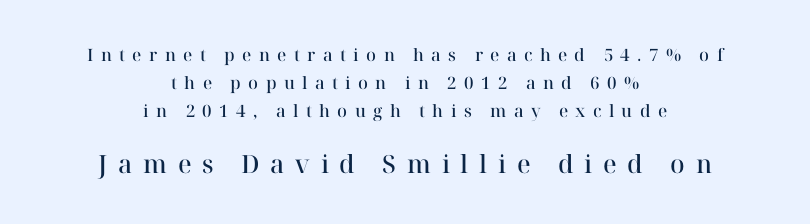
Q: Is the text bold? A: Semi-bold.
Q: Is the text italic (slanted)? A: No, it is upright.
Q: Is the text underlined? A: No.
Q: How is the paragraph aligned? A: Centered.
Q: Is the spacing between letters normal or unusually wide? A: Unusually wide.
Q: Is the spacing between lines tight, normal or loose? A: Normal.
Q: Which block of text is set in a larger size, the first (top) or the second (bottom)? A: The second (bottom) one.
